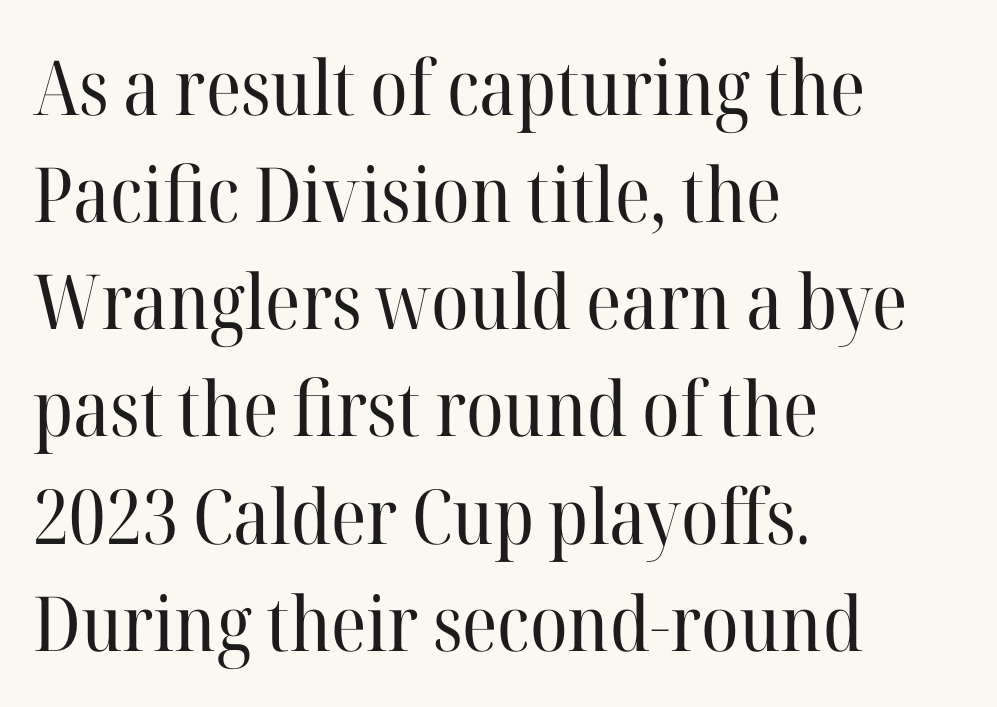
Q: Is the text bold? A: No.
Q: Is the text italic (slanted)? A: No, it is upright.
Q: Is the typeface a serif or a sans-serif typeface? A: Serif.
Q: Is the text underlined? A: No.
Q: How is the paragraph aligned? A: Left-aligned.
Q: Is the spacing between letters normal or unusually wide? A: Normal.
Q: Is the spacing between lines tight, normal or loose? A: Normal.
Q: Width (condensed, normal, or wide)? A: Normal.
Q: Stroke contrast? A: High.
Q: x-height? A: Medium.
Q: Monospaced? A: No.
